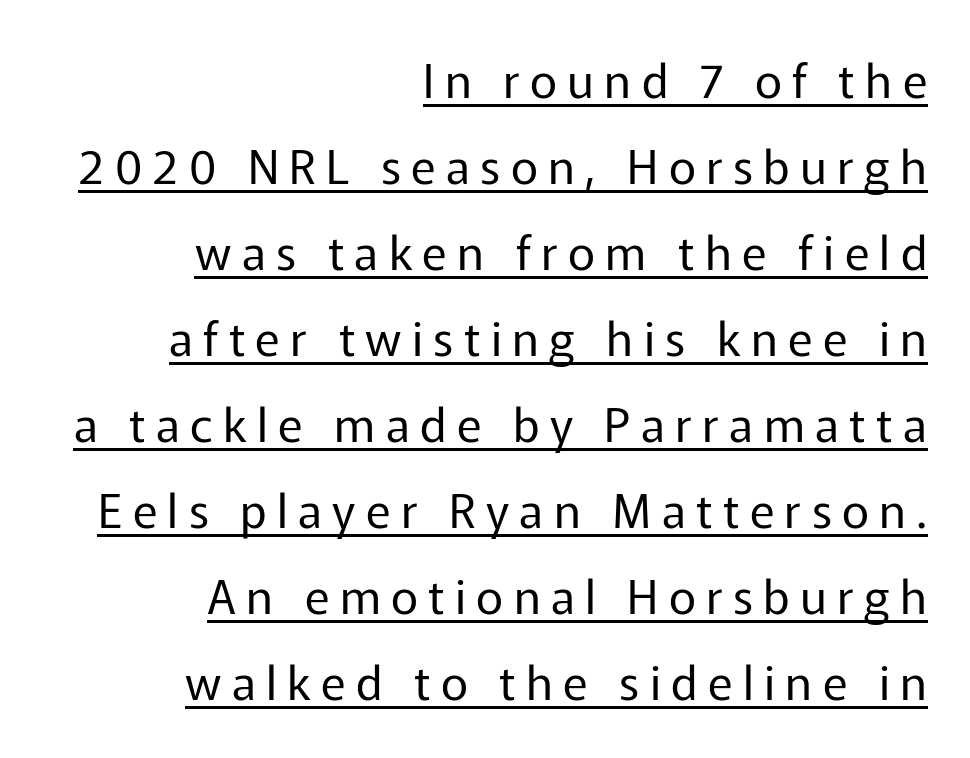
Somebody hit Ctrl+U on this one — the words are underlined. The strokes carry an ordinary text weight at most. All the whitespace from short lines collects on the left. Ascenders rise straight up at ninety degrees. Each letter keeps its own natural width here, so spacing adapts to shape. Note: no serifs on the glyphs.
